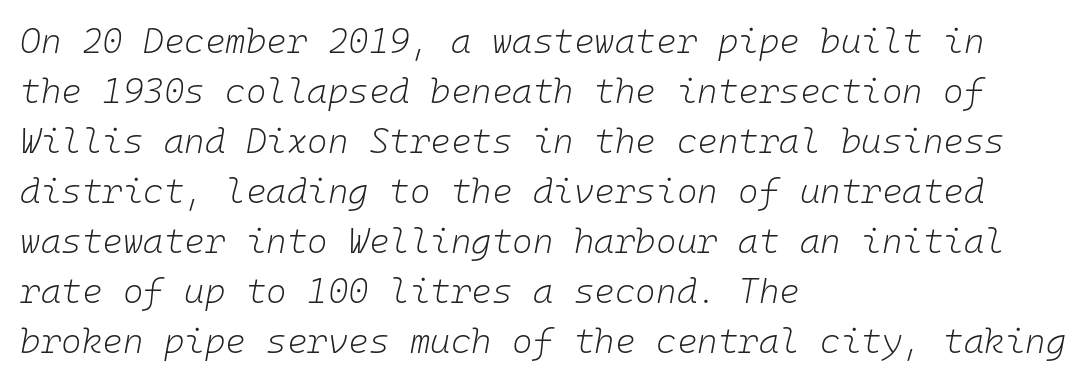
Q: Is the text bold? A: No.
Q: Is the text italic (slanted)? A: Yes, it leans right by about 10 degrees.
Q: Is the text underlined? A: No.
Q: How is the paragraph aligned? A: Left-aligned.
Q: Is the spacing between letters normal or unusually wide? A: Normal.
Q: Is the spacing between lines tight, normal or loose? A: Normal.
Q: Width (condensed, normal, or wide)? A: Normal.
Q: Stroke contrast? A: Low.
Q: x-height? A: Medium.
Q: Monospaced? A: Yes.
